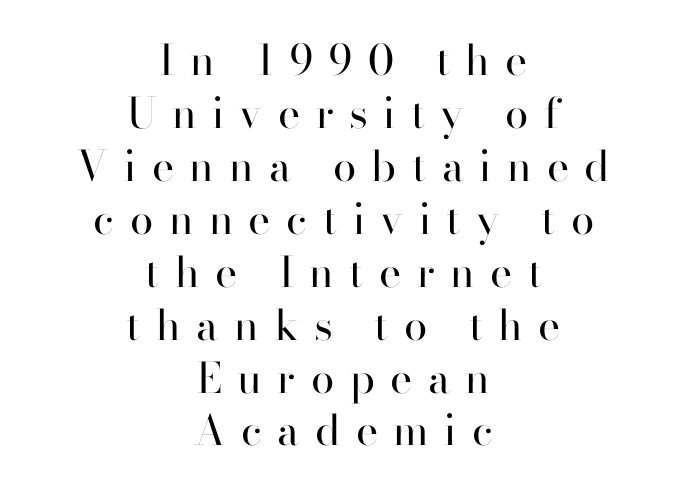
Do the characters align in a grid? No, the font is proportional. Font category for this specimen: sans-serif. The setting favours the middle, as headings and verse often do. Has an underline been added? It has not. A typesetter would call this leading conventional body-copy spacing.
